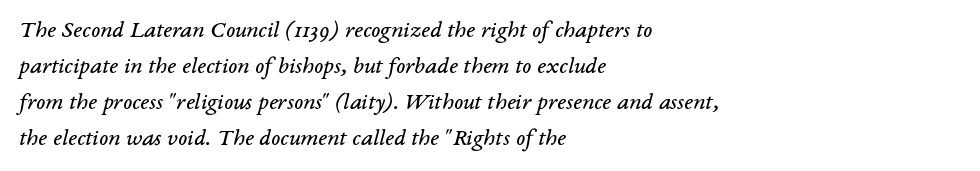
The image shows 24 px text type, italic (leaning right); set left-aligned, normal line spacing (1.5x), normal letter spacing, not underlined.
